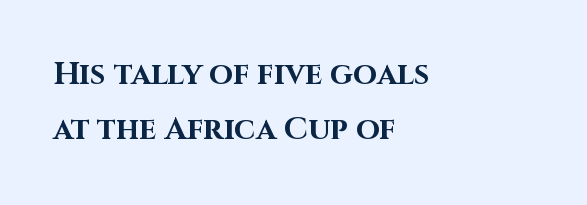
{"serif": "no", "italic": "no", "bold": "yes", "weight": "bold", "width": "normal", "stroke_contrast": "high", "x_height": "large", "monospaced": "no", "underline": "no", "align": "left", "line_spacing_ratio": 1.79, "letter_spacing": "normal", "letter_spacing_em": 0.0, "glyph_px": 31}
